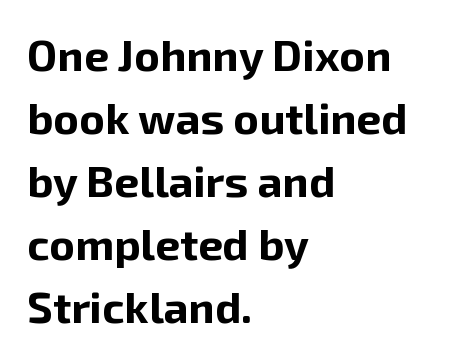
Q: Is the text bold? A: Yes.
Q: Is the text italic (slanted)? A: No, it is upright.
Q: Is the typeface a serif or a sans-serif typeface? A: Sans-serif.
Q: Is the text underlined? A: No.
Q: How is the paragraph aligned? A: Left-aligned.
Q: Is the spacing between letters normal or unusually wide? A: Normal.
Q: Is the spacing between lines tight, normal or loose? A: Normal.
Q: Width (condensed, normal, or wide)? A: Normal.
Q: Stroke contrast? A: Low.
Q: x-height? A: Medium.
Q: Monospaced? A: No.
